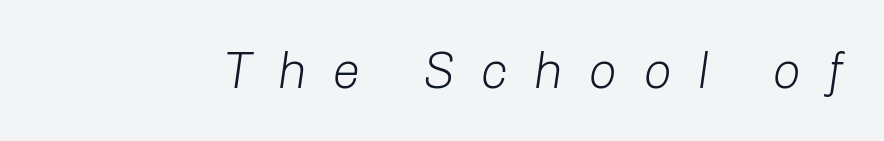
Would a proofreader flag this as italicized? Yes. Do the characters align in a grid? No, the font is proportional. Weight class: somewhere from thin through regular. Tracking here is generous; glyphs stand well apart from one another. Words float on clear page, feet unadorned.
